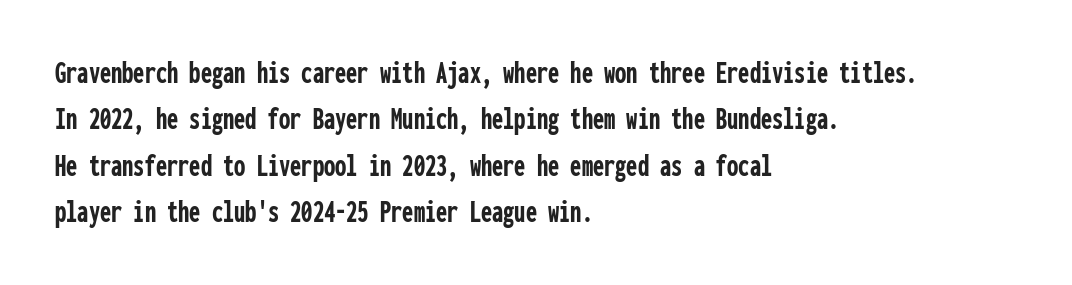
One-word summary of the alignment: left. Is the letter spacing exaggerated? No — it looks like the ordinary default. Typographic density is high because the face is bold. Designer's note — italics off, roman on. Nope, no serifs anywhere on these letters. Rule under the text: the space is simply empty.
